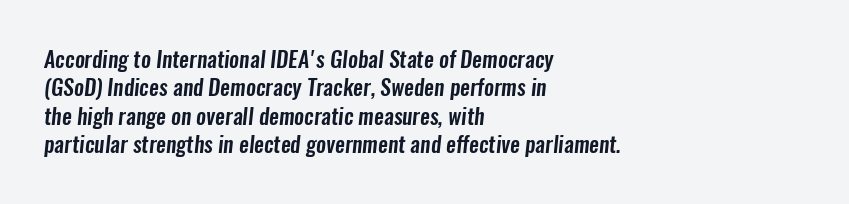
The image shows 22 px text type; set left-aligned, normal line spacing (1.29x), normal letter spacing, not underlined.
